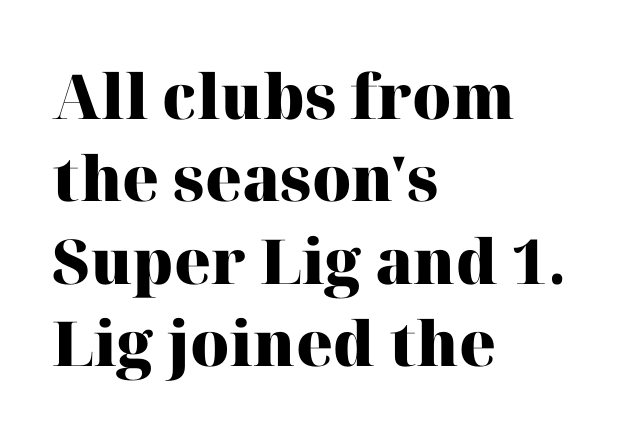
{"serif": "yes", "italic": "no", "bold": "yes", "weight": "heavy", "width": "normal", "stroke_contrast": "high", "x_height": "medium", "monospaced": "no", "underline": "no", "align": "left", "line_spacing": "normal", "line_spacing_ratio": 1.33, "letter_spacing": "normal", "letter_spacing_em": 0.0, "glyph_px": 62}
